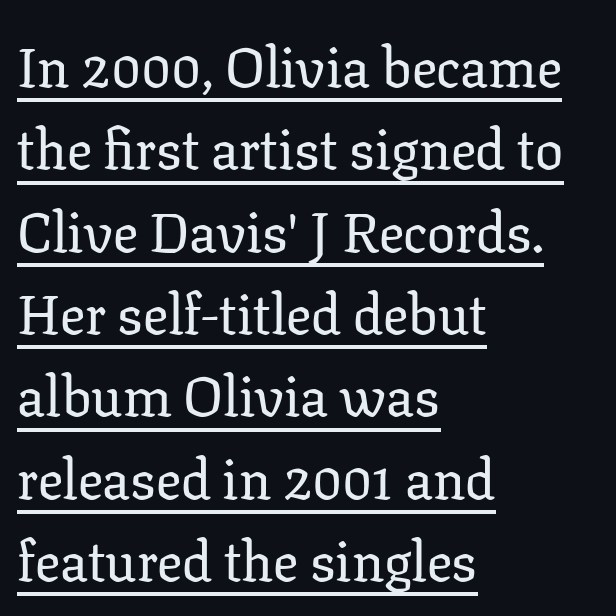
Alignment: flush left. Compared with undecorated copy, this sample adds a rule below the words. The letterforms sit shoulder to shoulder at normal distance. One glance says typical: line gaps are just what's usual. You can tell from the footed stems that serif type was used.
